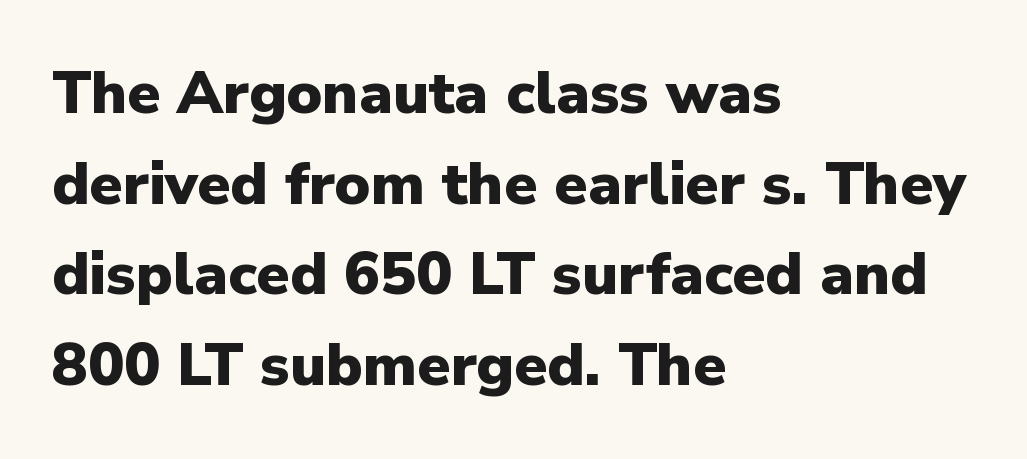
A typesetter would call this leading conventional body-copy spacing. Nothing sits at the stroke ends, so this counts as sans-serif. Is the letter spacing exaggerated? No — it looks like the ordinary default. Posture: vertical. Short and long lines alike share a common starting point at left. Strong, thick strokes mark this as bold type.
